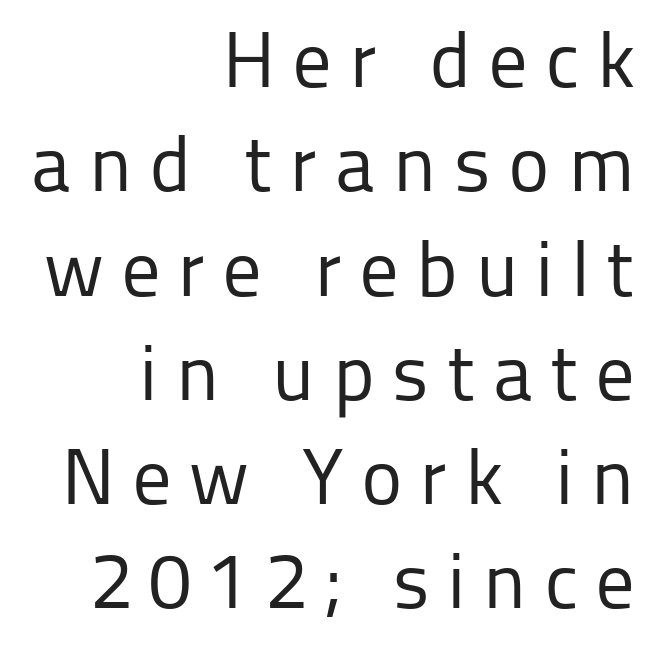
The image shows 79 px regular-weight sans-serif type, upright; set right-aligned, normal line spacing (1.32x), unusually wide letter spacing (+0.21 em), not underlined; low stroke contrast and a medium x-height.
